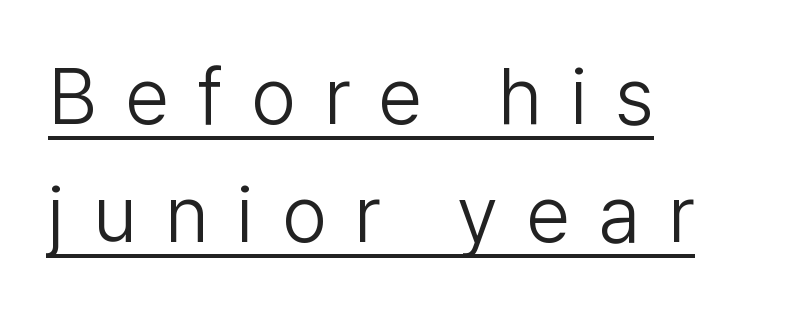
{"serif": "no", "italic": "no", "bold": "no", "weight": "light", "width": "normal", "stroke_contrast": "low", "x_height": "medium", "monospaced": "no", "underline": "yes", "align": "left", "line_spacing": "normal", "line_spacing_ratio": 1.49, "letter_spacing": "wide", "letter_spacing_em": 0.36, "glyph_px": 79}
